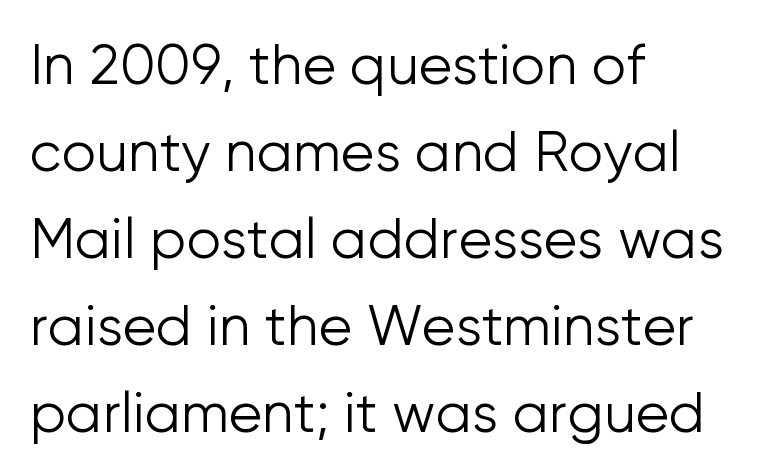
Q: Is the text bold? A: No.
Q: Is the text italic (slanted)? A: No, it is upright.
Q: Is the typeface a serif or a sans-serif typeface? A: Sans-serif.
Q: Is the text underlined? A: No.
Q: How is the paragraph aligned? A: Left-aligned.
Q: Is the spacing between letters normal or unusually wide? A: Normal.
Q: Is the spacing between lines tight, normal or loose? A: Normal.
Q: Width (condensed, normal, or wide)? A: Normal.
Q: Stroke contrast? A: Low.
Q: x-height? A: Medium.
Q: Monospaced? A: No.
